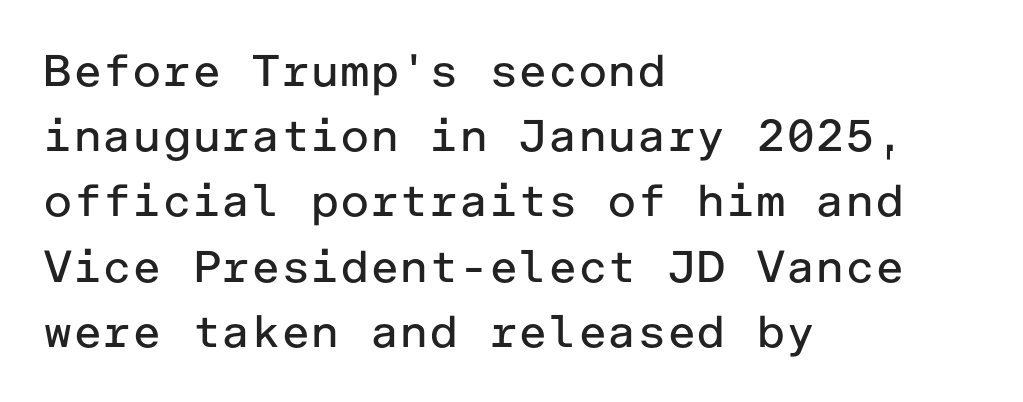
The image shows 45 px regular-weight sans-serif type, upright; set left-aligned, normal line spacing (1.45x), normal letter spacing, not underlined; low stroke contrast and a medium x-height.
